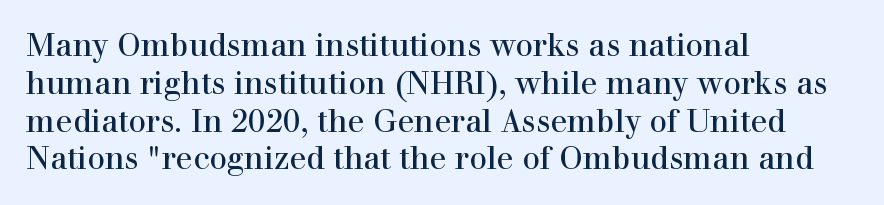
The image shows 31 px regular-weight serif type, upright; set left-aligned, line spacing 1.22x, normal letter spacing, not underlined; high stroke contrast and a medium x-height.
